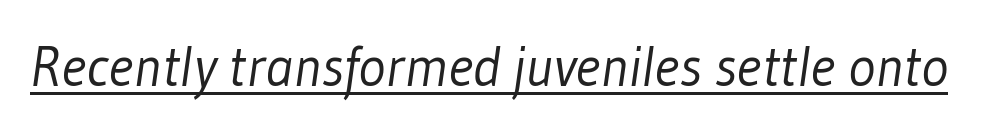
Stroke terminals: plain, sans-serif. Vertical stems look standard width or narrower in stroke. Inter-character spacing is left at the font's built-in metrics. Looks like regular typesetting: each glyph gets only the width it needs. Quick note: underline on.
